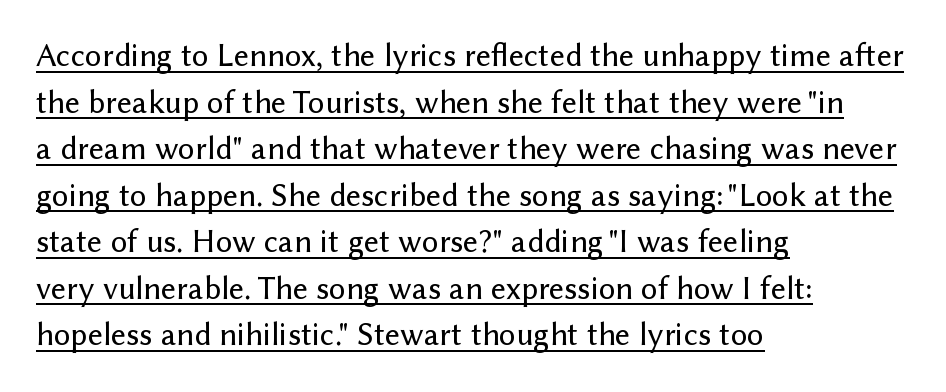
{"serif": "no", "italic": "no", "width": "normal", "stroke_contrast": "low", "x_height": "medium", "monospaced": "no", "underline": "yes", "align": "left", "line_spacing": "normal", "line_spacing_ratio": 1.41, "letter_spacing": "normal", "letter_spacing_em": 0.0, "glyph_px": 33}
